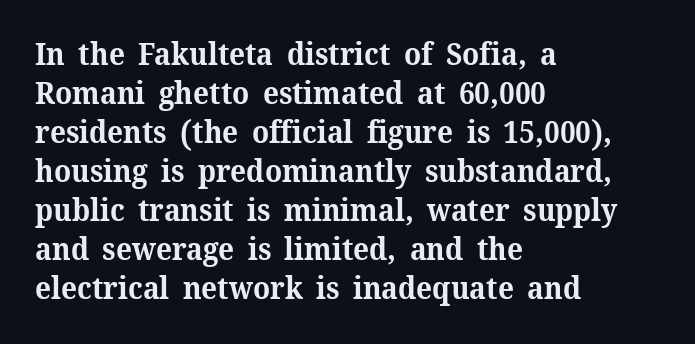
{"serif": "yes", "italic": "no", "bold": "yes", "weight": "bold", "width": "normal", "stroke_contrast": "medium", "x_height": "medium", "monospaced": "no", "underline": "no", "align": "left", "line_spacing": "normal", "line_spacing_ratio": 1.3, "letter_spacing": "normal", "letter_spacing_em": 0.0, "glyph_px": 30}
